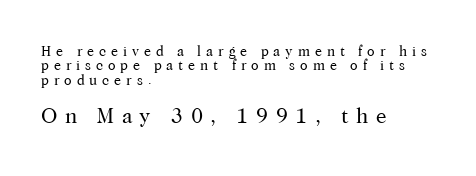
This is the regular roman posture of the typeface. Small over large — that's the arrangement of the two blocks here. The horizontal fit of the characters is loose and conspicuously gappy. Clear beneath every line of the passage.
